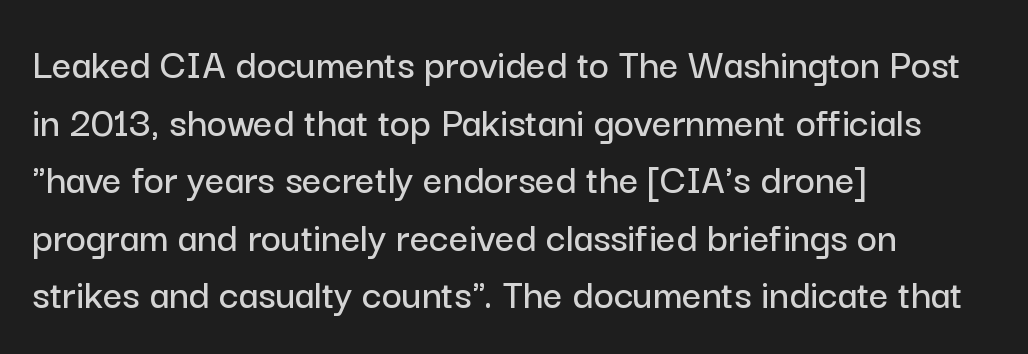
Q: Is the text italic (slanted)? A: No, it is upright.
Q: Is the typeface a serif or a sans-serif typeface? A: Sans-serif.
Q: Is the text underlined? A: No.
Q: How is the paragraph aligned? A: Left-aligned.
Q: Is the spacing between letters normal or unusually wide? A: Normal.
Q: Is the spacing between lines tight, normal or loose? A: Normal.
Q: Width (condensed, normal, or wide)? A: Normal.
Q: Stroke contrast? A: Low.
Q: x-height? A: Medium.
Q: Monospaced? A: No.
